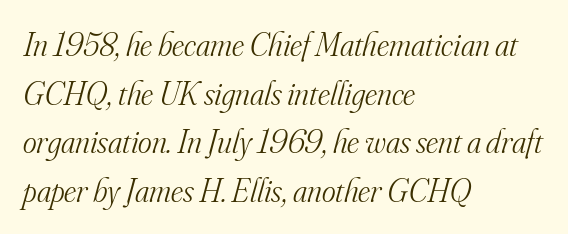
Regular leading. Serifs: yes, visible at the terminals of the letterforms. The zone under the glyphs is completely vacant. Rendered with sloped, italic letterforms. Tracking value appears to be zero — textbook default spacing.
